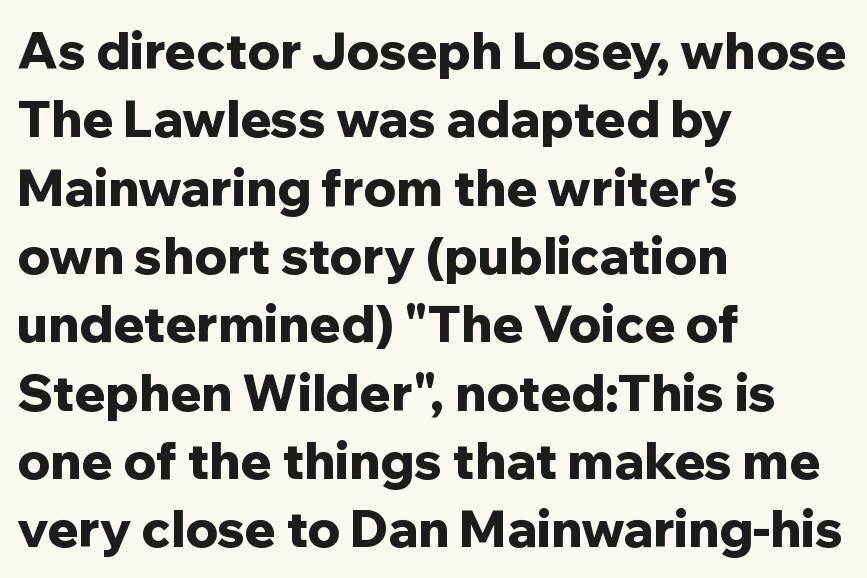
Q: Is the text bold? A: Yes.
Q: Is the text italic (slanted)? A: No, it is upright.
Q: Is the typeface a serif or a sans-serif typeface? A: Sans-serif.
Q: Is the text underlined? A: No.
Q: How is the paragraph aligned? A: Left-aligned.
Q: Is the spacing between letters normal or unusually wide? A: Normal.
Q: Is the spacing between lines tight, normal or loose? A: Normal.
Q: Width (condensed, normal, or wide)? A: Normal.
Q: Stroke contrast? A: Low.
Q: x-height? A: Medium.
Q: Monospaced? A: No.
